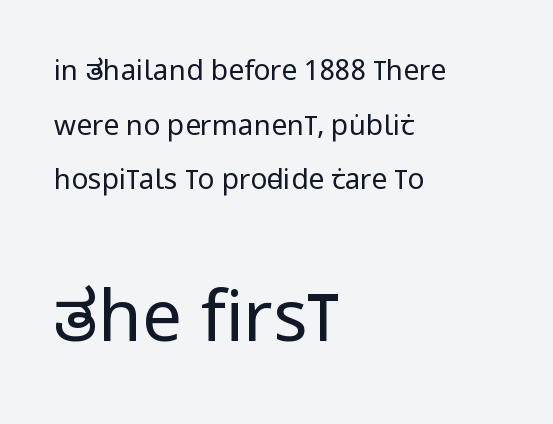
The image shows 71 px regular-weight, condensed sans-serif type, upright; set left-aligned, loose line spacing (1.95x), normal letter spacing, not underlined; the second (bottom) block is 2.54x larger; low stroke contrast and a large x-height.
